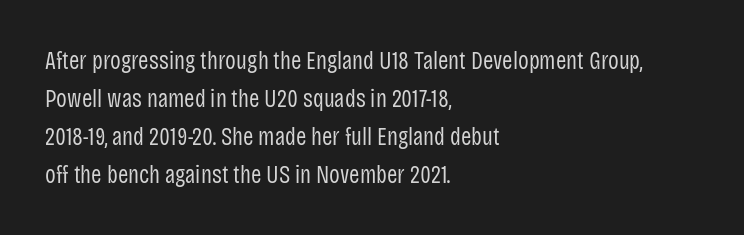
{"italic": "no", "bold": "no", "underline": "no", "align": "left", "line_spacing": "normal", "line_spacing_ratio": 1.52, "letter_spacing": "normal", "letter_spacing_em": 0.0, "glyph_px": 25}
